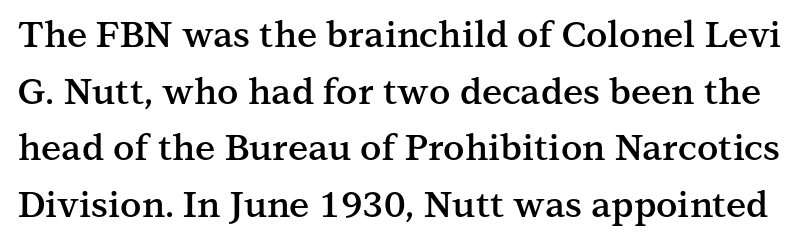
{"serif": "yes", "italic": "no", "bold": "semi", "weight": "semibold", "width": "normal", "stroke_contrast": "medium", "x_height": "medium", "monospaced": "no", "underline": "no", "line_spacing": "normal", "line_spacing_ratio": 1.57, "letter_spacing": "normal", "letter_spacing_em": 0.0, "glyph_px": 36}
